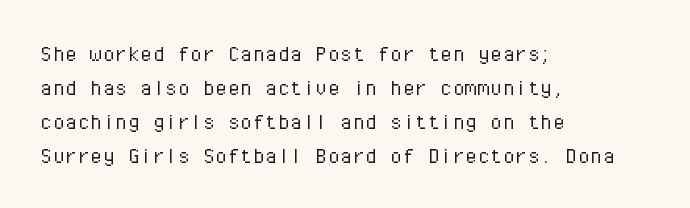
{"italic": "no", "bold": "no", "underline": "no", "align": "left", "line_spacing": "normal", "line_spacing_ratio": 1.36, "letter_spacing": "normal", "letter_spacing_em": 0.0, "glyph_px": 25}
